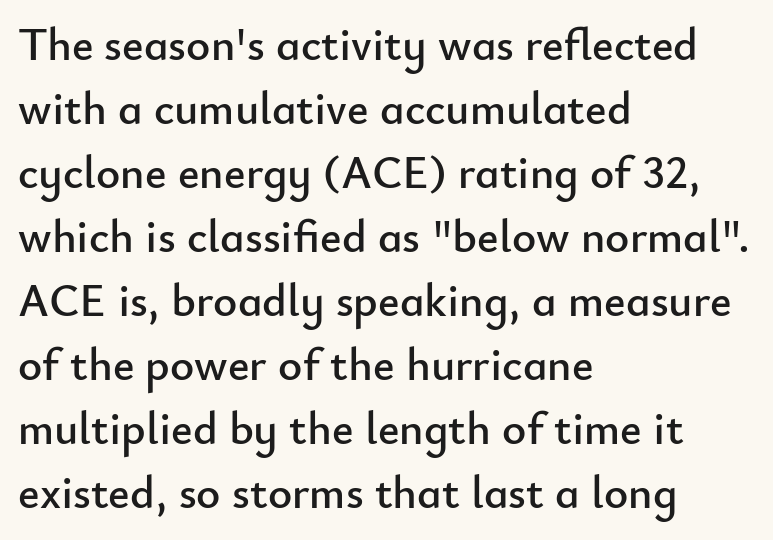
Q: Is the text italic (slanted)? A: No, it is upright.
Q: Is the typeface a serif or a sans-serif typeface? A: Sans-serif.
Q: Is the text underlined? A: No.
Q: How is the paragraph aligned? A: Left-aligned.
Q: Is the spacing between letters normal or unusually wide? A: Normal.
Q: Is the spacing between lines tight, normal or loose? A: Normal.
Q: Width (condensed, normal, or wide)? A: Normal.
Q: Stroke contrast? A: Low.
Q: x-height? A: Small.
Q: Monospaced? A: No.
